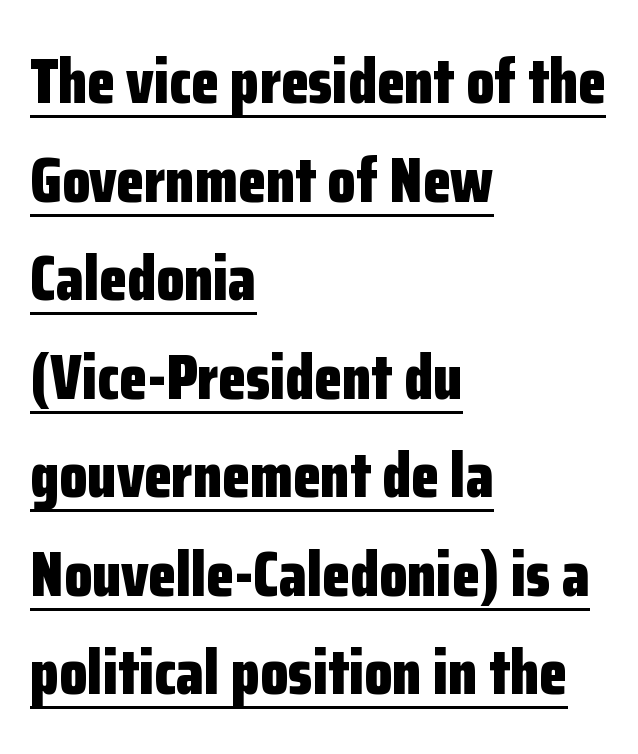
The image shows 64 px bold, condensed sans-serif type, upright; set left-aligned, normal line spacing (1.54x), normal letter spacing, underlined; low stroke contrast and a medium x-height.
